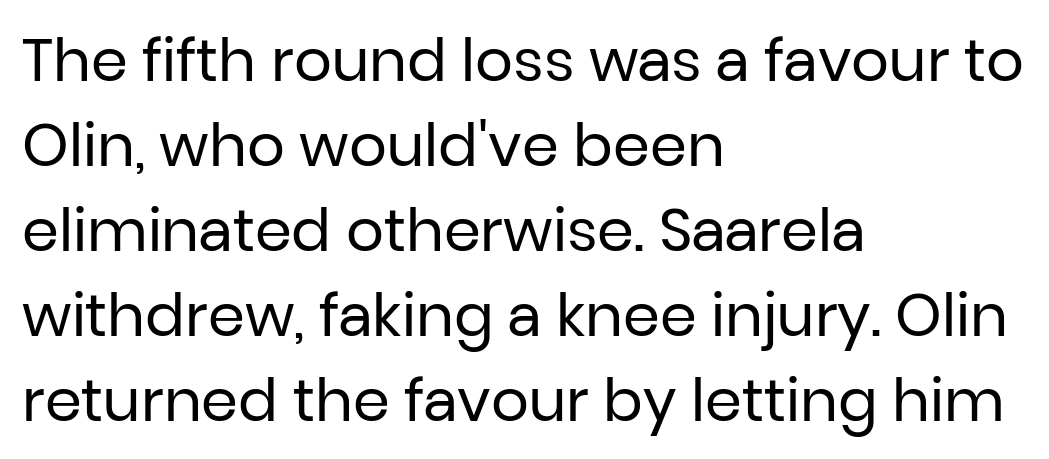
Q: Is the text bold? A: No.
Q: Is the text italic (slanted)? A: No, it is upright.
Q: Is the typeface a serif or a sans-serif typeface? A: Sans-serif.
Q: Is the text underlined? A: No.
Q: How is the paragraph aligned? A: Left-aligned.
Q: Is the spacing between letters normal or unusually wide? A: Normal.
Q: Is the spacing between lines tight, normal or loose? A: Normal.
Q: Width (condensed, normal, or wide)? A: Normal.
Q: Stroke contrast? A: Low.
Q: x-height? A: Medium.
Q: Monospaced? A: No.
